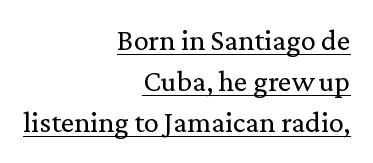
Q: Is the text bold? A: No.
Q: Is the text italic (slanted)? A: No, it is upright.
Q: Is the typeface a serif or a sans-serif typeface? A: Serif.
Q: Is the text underlined? A: Yes.
Q: How is the paragraph aligned? A: Right-aligned.
Q: Is the spacing between letters normal or unusually wide? A: Normal.
Q: Is the spacing between lines tight, normal or loose? A: Normal.
Q: Width (condensed, normal, or wide)? A: Normal.
Q: Stroke contrast? A: Low.
Q: x-height? A: Medium.
Q: Monospaced? A: No.
